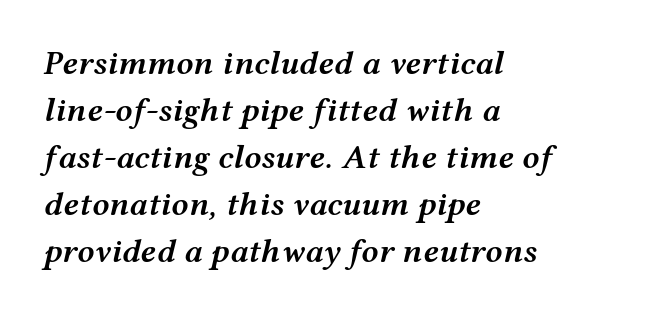
Q: Is the text bold? A: Semi-bold.
Q: Is the text italic (slanted)? A: Yes, it leans right by about 12 degrees.
Q: Is the text underlined? A: No.
Q: How is the paragraph aligned? A: Left-aligned.
Q: Is the spacing between letters normal or unusually wide? A: Normal.
Q: Is the spacing between lines tight, normal or loose? A: Normal.
Q: Width (condensed, normal, or wide)? A: Wide.
Q: Stroke contrast? A: Medium.
Q: x-height? A: Medium.
Q: Monospaced? A: No.
